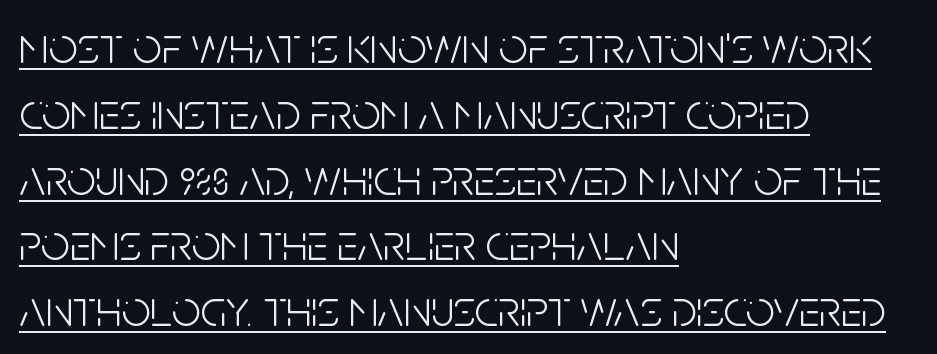
The image shows 51 px light, condensed sans-serif type, upright; set left-aligned, normal line spacing (1.29x), normal letter spacing, underlined; low stroke contrast and a large x-height.
